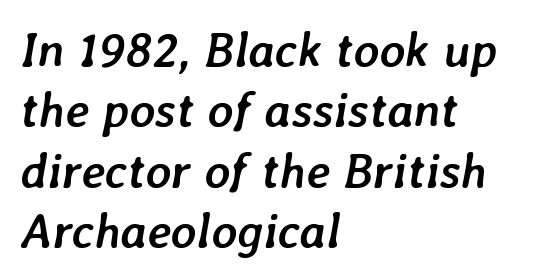
The string is rendered with underlining switched off. Spacing verdict: proportional, widths tailored to each character. The letters are slanted; this is an italic face. Horizontal alignment here is leftward, the default for most running prose.
